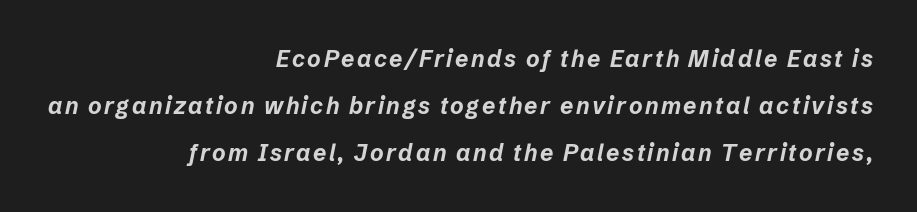
Rows of type keep a wide berth in the vertical direction. Typeset ragged left — the right edge is the straight one. Heft: maximum for text — a bold. Descenders are the only things crossing below the line. These lines were composed using italics.
